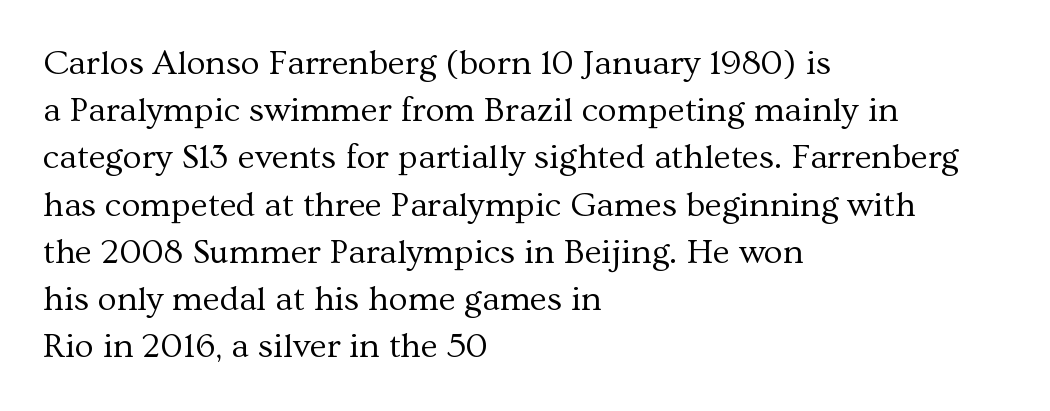
{"serif": "yes", "italic": "no", "bold": "no", "weight": "regular", "width": "normal", "stroke_contrast": "medium", "x_height": "medium", "monospaced": "no", "underline": "no", "align": "left", "line_spacing": "normal", "line_spacing_ratio": 1.35, "letter_spacing": "normal", "letter_spacing_em": 0.0, "glyph_px": 35}
